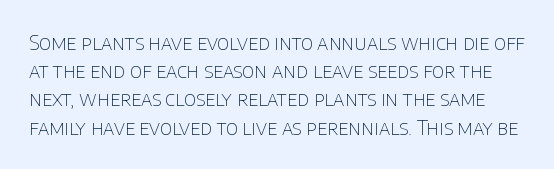
Stem width sits at or under what a default text font uses. The space directly below the letters is spotless. The type sits square on the baseline with zero lean. The vertical gap from one line to the next is medium. This rendering leaves character spacing at its baseline value.
